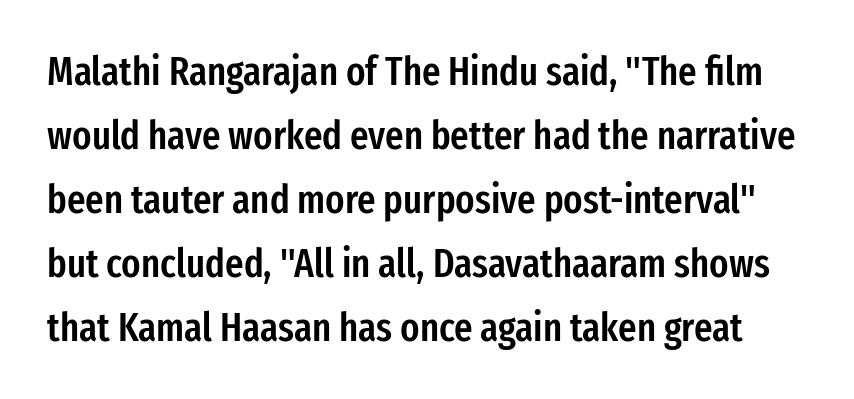
The image shows 40 px semibold, condensed sans-serif type, upright; set normal line spacing (1.6x), normal letter spacing, not underlined; low stroke contrast and a medium x-height.
